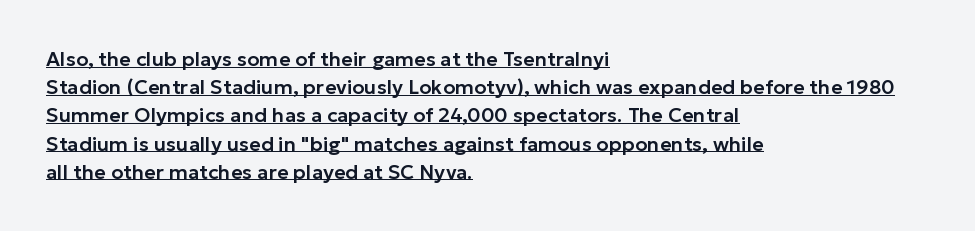
The image shows 20 px text type, upright; set left-aligned, normal line spacing (1.41x), normal letter spacing, underlined.
